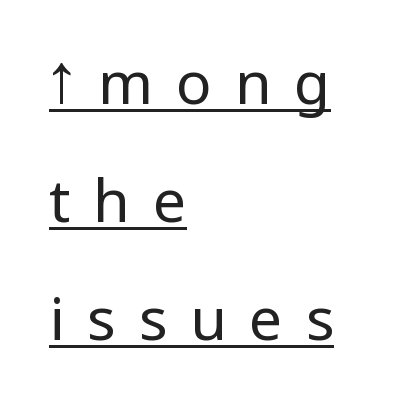
The image shows 59 px regular-weight, condensed sans-serif type, upright; set left-aligned, loose line spacing (2.0x), unusually wide letter spacing (+0.39 em), underlined; low stroke contrast and a large x-height.
